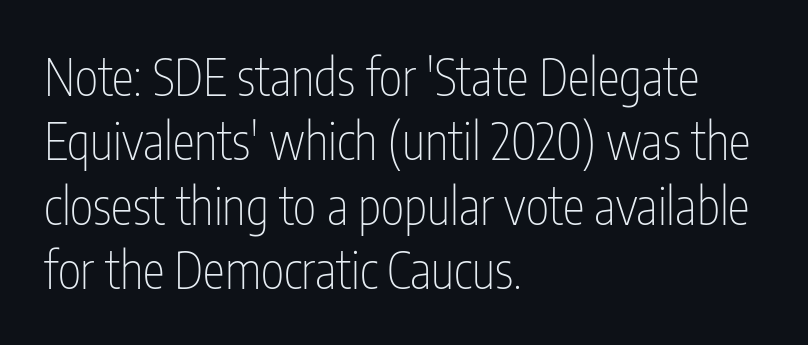
Q: Is the text bold? A: No.
Q: Is the text italic (slanted)? A: No, it is upright.
Q: Is the typeface a serif or a sans-serif typeface? A: Sans-serif.
Q: Is the text underlined? A: No.
Q: How is the paragraph aligned? A: Left-aligned.
Q: Is the spacing between letters normal or unusually wide? A: Normal.
Q: Is the spacing between lines tight, normal or loose? A: Normal.
Q: Width (condensed, normal, or wide)? A: Condensed.
Q: Stroke contrast? A: Low.
Q: x-height? A: Medium.
Q: Monospaced? A: No.
